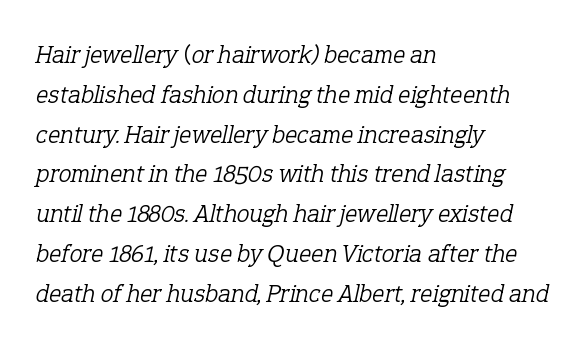
The image shows 26 px text type, italic (leaning right); set left-aligned, normal line spacing (1.53x), normal letter spacing, not underlined.
